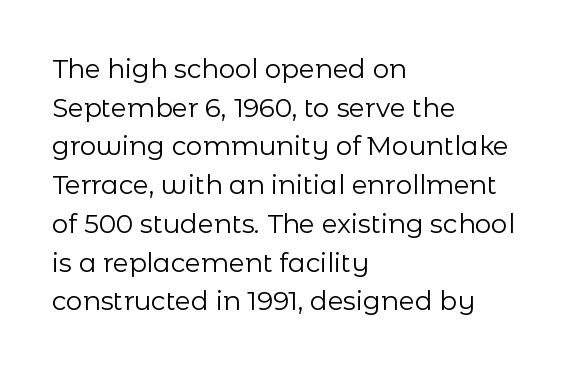
Q: Is the text bold? A: No.
Q: Is the text italic (slanted)? A: No, it is upright.
Q: Is the text underlined? A: No.
Q: How is the paragraph aligned? A: Left-aligned.
Q: Is the spacing between letters normal or unusually wide? A: Normal.
Q: Is the spacing between lines tight, normal or loose? A: Normal.
